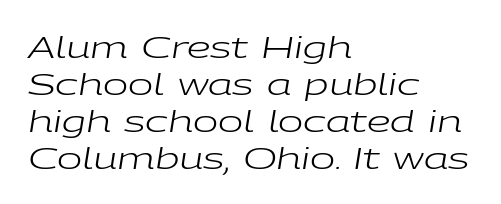
Q: Is the text bold? A: No.
Q: Is the text italic (slanted)? A: Yes, it leans right by about 9 degrees.
Q: Is the text underlined? A: No.
Q: How is the paragraph aligned? A: Left-aligned.
Q: Is the spacing between letters normal or unusually wide? A: Normal.
Q: Width (condensed, normal, or wide)? A: Wide.
Q: Stroke contrast? A: Low.
Q: x-height? A: Medium.
Q: Monospaced? A: No.
